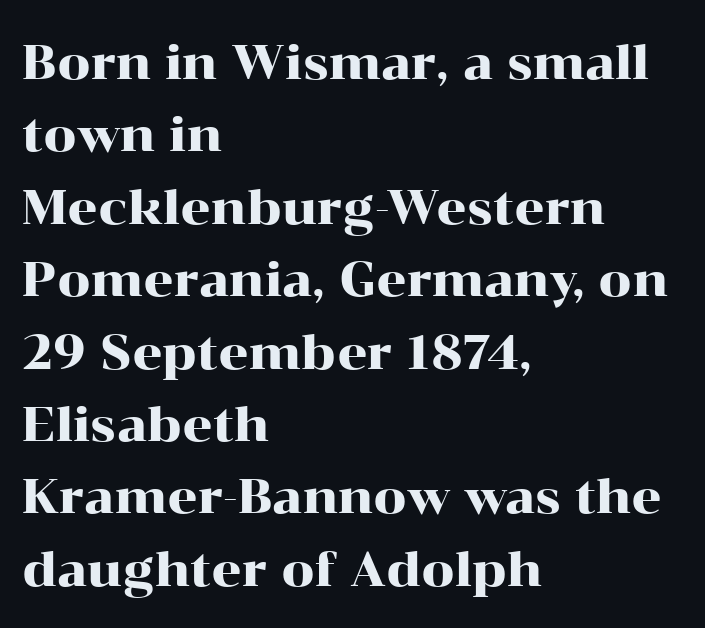
The rendering keeps characters at their native spacing. Rendered with straight, roman letterforms. Yep, those are serifs on the letters. The zone under the glyphs is completely vacant.
